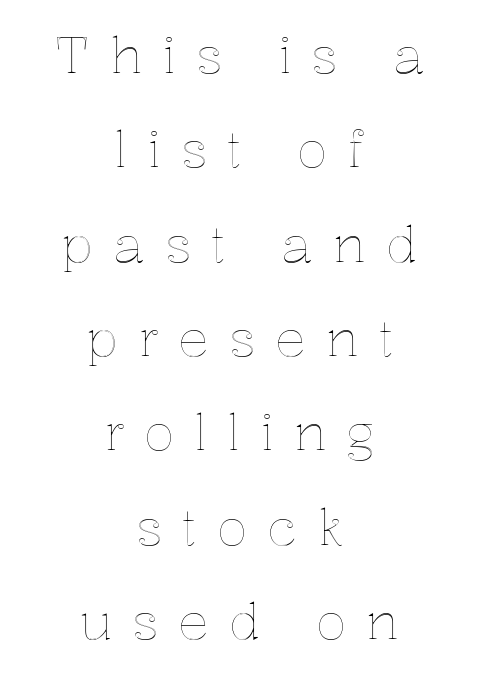
The image shows 51 px text type, upright; set centered, line spacing 1.85x, unusually wide letter spacing (+0.39 em), not underlined; a medium x-height.
